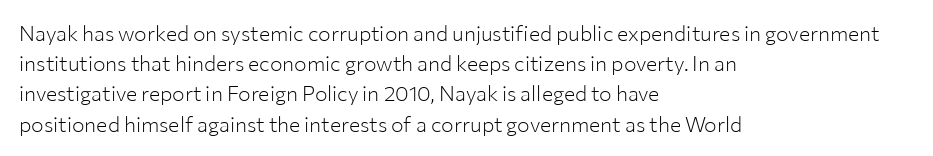
Q: Is the text bold? A: No.
Q: Is the text italic (slanted)? A: No, it is upright.
Q: Is the text underlined? A: No.
Q: How is the paragraph aligned? A: Left-aligned.
Q: Is the spacing between letters normal or unusually wide? A: Normal.
Q: Is the spacing between lines tight, normal or loose? A: Normal.
